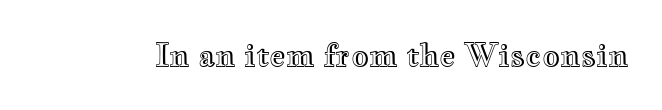
The image shows 31 px wide type, upright; set normal letter spacing, not underlined; a small x-height.
